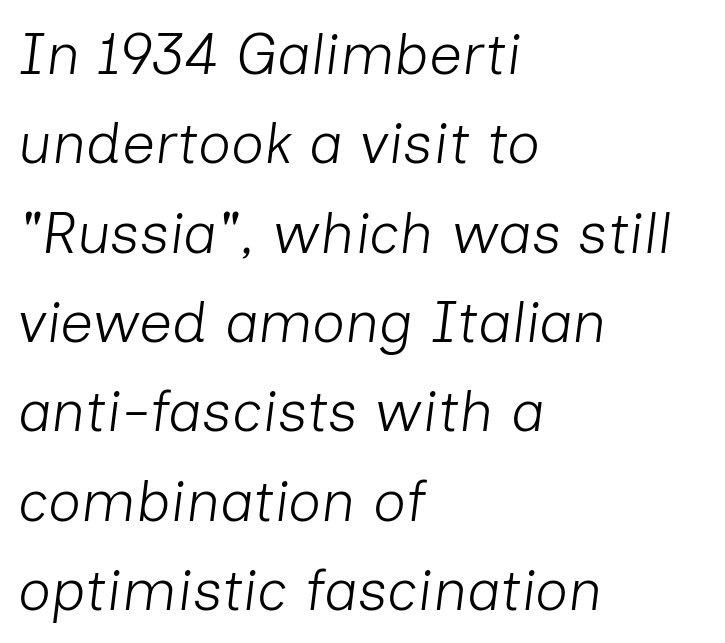
The image shows 58 px light type, italic (leaning right); set left-aligned, normal line spacing (1.54x), normal letter spacing, not underlined; low stroke contrast and a medium x-height.
